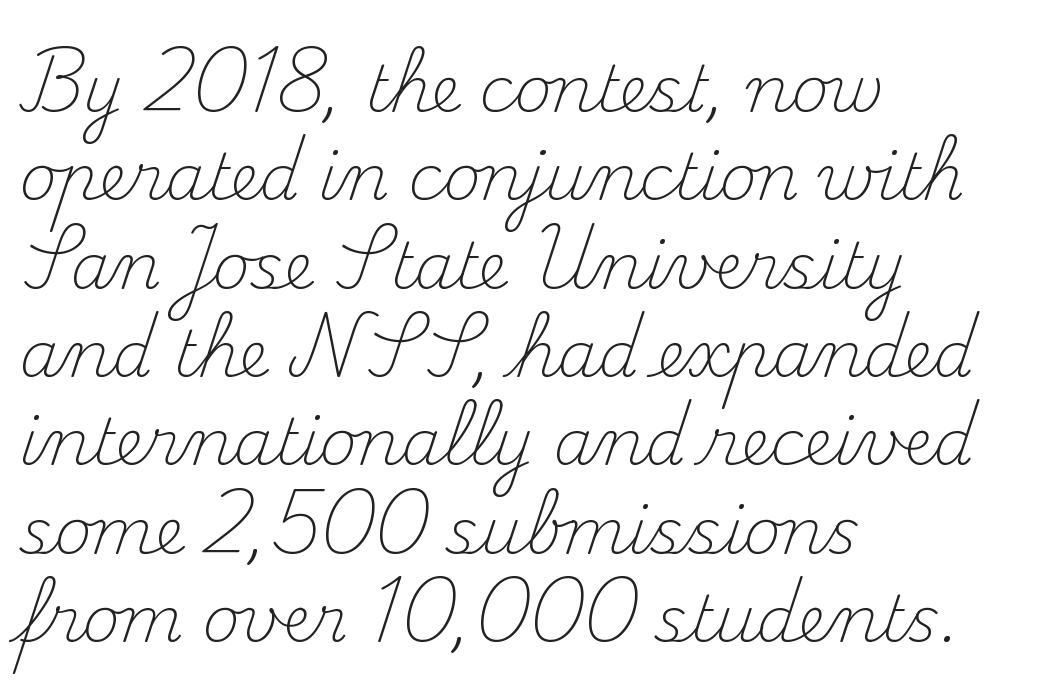
The image shows 64 px light serif type; set left-aligned, normal line spacing (1.38x), normal letter spacing, not underlined; medium stroke contrast and a small x-height.
